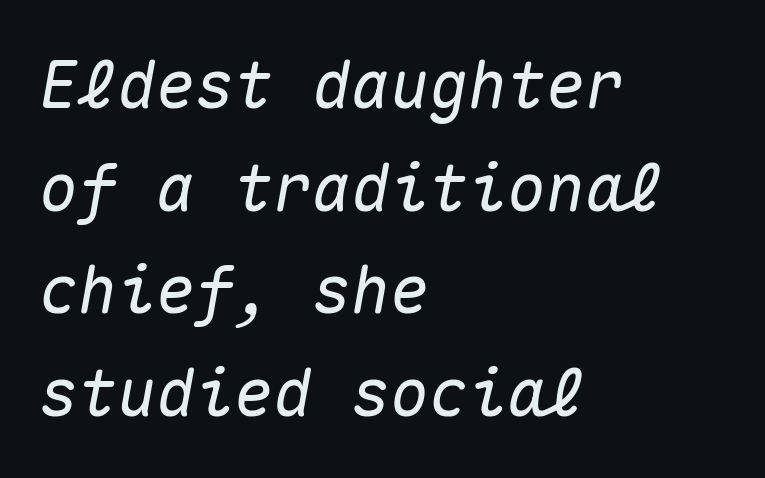
Q: Is the text italic (slanted)? A: Yes, it leans right by about 10 degrees.
Q: Is the text underlined? A: No.
Q: How is the paragraph aligned? A: Left-aligned.
Q: Is the spacing between letters normal or unusually wide? A: Normal.
Q: Is the spacing between lines tight, normal or loose? A: Normal.
Q: Width (condensed, normal, or wide)? A: Normal.
Q: Stroke contrast? A: Medium.
Q: x-height? A: Medium.
Q: Monospaced? A: Yes.
